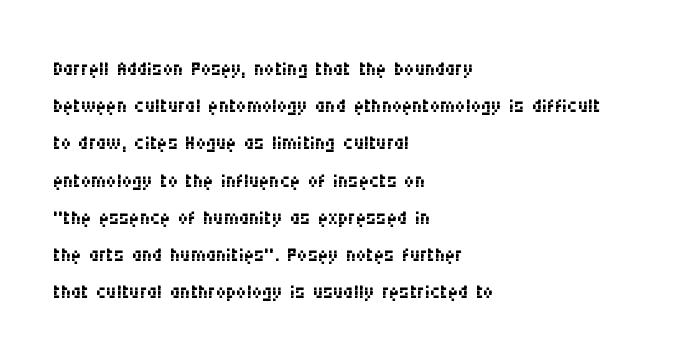
{"serif": "no", "italic": "no", "bold": "no", "weight": "regular", "width": "condensed", "stroke_contrast": "medium", "x_height": "large", "monospaced": "no", "underline": "no", "align": "left", "line_spacing": "normal", "line_spacing_ratio": 1.33, "letter_spacing": "normal", "letter_spacing_em": 0.0, "glyph_px": 28}
